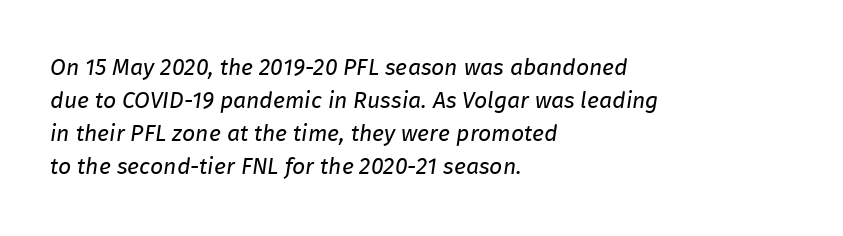
{"italic": "yes", "lean": "right", "slant_degrees": 8, "bold": "no", "underline": "no", "align": "left", "line_spacing": "normal", "line_spacing_ratio": 1.43, "letter_spacing": "normal", "letter_spacing_em": 0.0, "glyph_px": 23}
